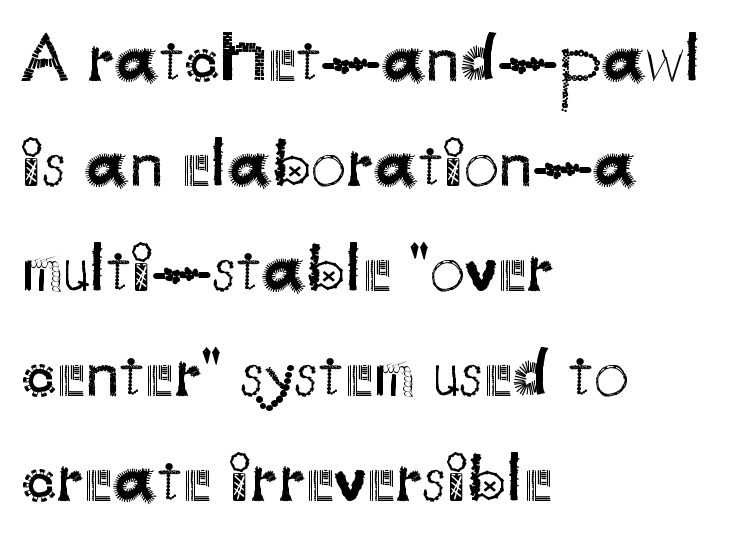
Font category for this specimen: sans-serif. Character widths vary here, with narrow letters taking less room than wide ones. Each word holds together tightly as a unit, with standard inter-letter gaps. The passage shown is not bold in any degree.
